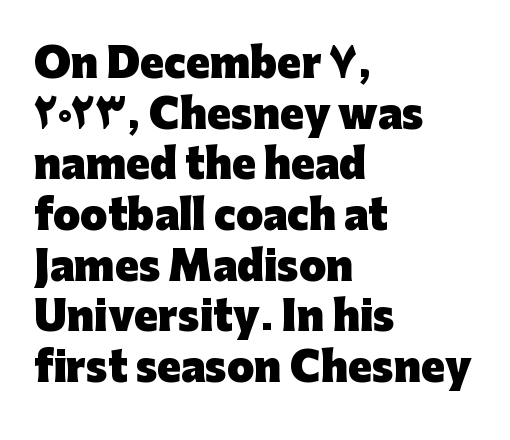
Baseline-to-baseline distance is the conventional proportion of letter height. This rendering uses left alignment, leaving the right contour irregular. Bare-footed words on every line. Do the characters align in a grid? No, the font is proportional. Classification — sans serif.
